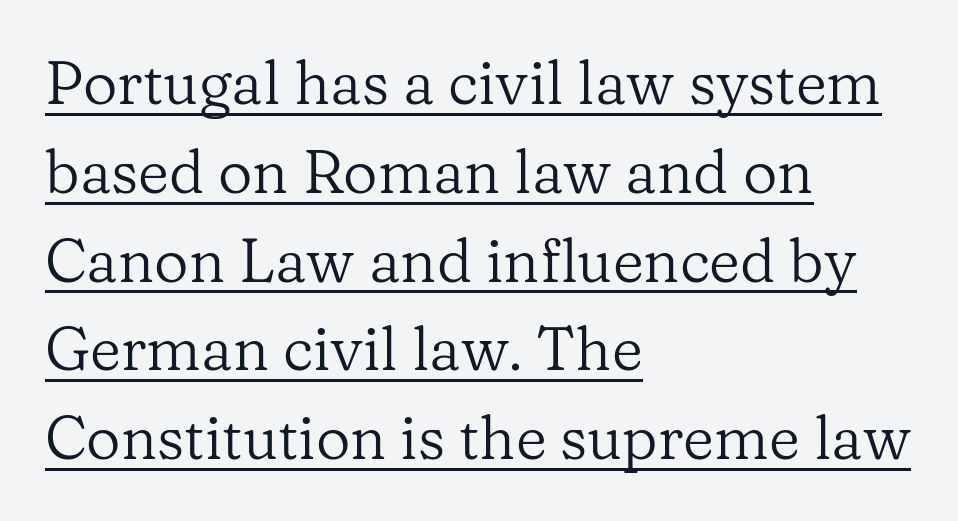
This block has exactly the height ordinary leading produces. This reads as an unemphasized weight, regular at the heaviest. To sum up the face: it has serifs. The glyphs are accompanied by a horizontal stroke just below them. Vertical strokes here are truly vertical. Character widths vary here, with narrow letters taking less room than wide ones.
